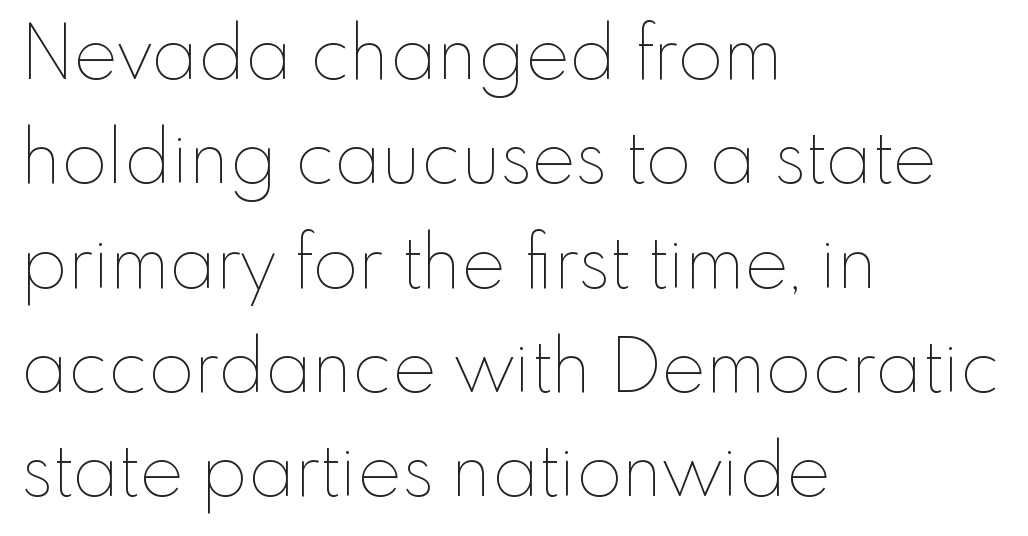
Is there any slant? The stems are plumb. Counters stay open thanks to moderate or lighter strokes. The letterforms sit shoulder to shoulder at normal distance. Just letters on the line, the space beneath them empty. Line beginnings align vertically; line endings do not.
